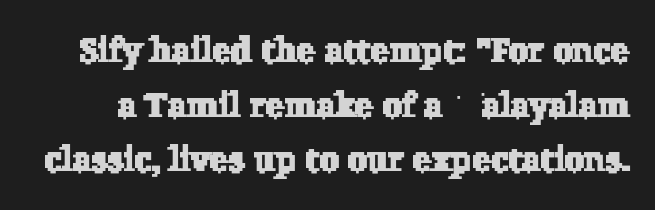
The glyphs in this specimen are seriffed. No word sits above an underline. Short note: letters normally spaced. Regular leading. Is this a fixed-width face? No — the glyphs have proportional, varying widths.
